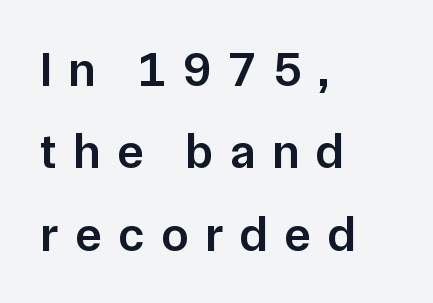
The image shows 49 px semibold sans-serif type, upright; set left-aligned, normal line spacing (1.68x), unusually wide letter spacing (+0.34 em), not underlined; low stroke contrast and a medium x-height.
